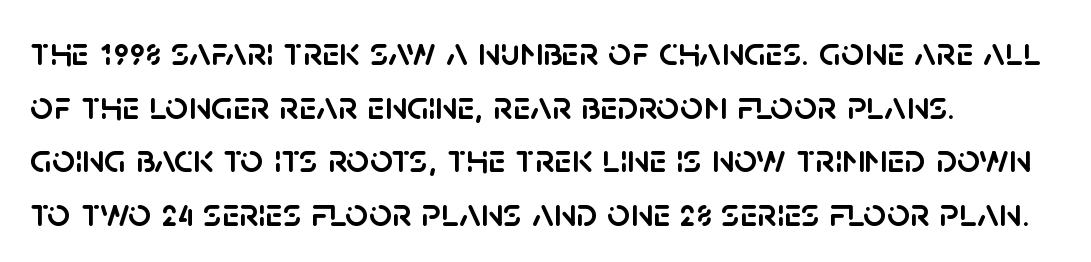
The image shows 40 px sans-serif type, upright; set left-aligned, normal line spacing (1.34x), normal letter spacing, not underlined; low stroke contrast and a large x-height.
